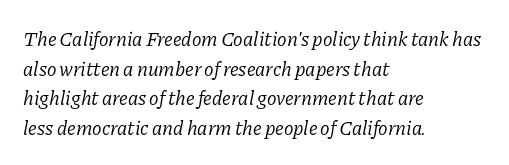
Ink coverage per letter is moderate at most. Notice how the passage keeps a crisp vertical edge on the left only. Each new line begins a customary step beneath the previous one. Nothing unusual about the tracking: characters are spaced as the font intends. Emphasis-style slanted type is in use.
